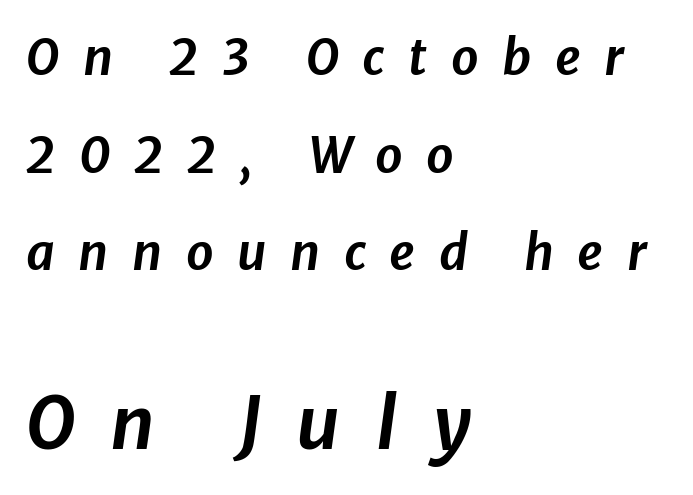
Italic? Definitely — the glyphs are oblique. Widely set lines give the paragraph a tall, airy silhouette. These lines are set flush left with a ragged right edge. Rule under the text: the space is simply empty. Is this a fixed-width face? No — the glyphs have proportional, varying widths. The horizontal fit of the characters is loose and conspicuously gappy.
